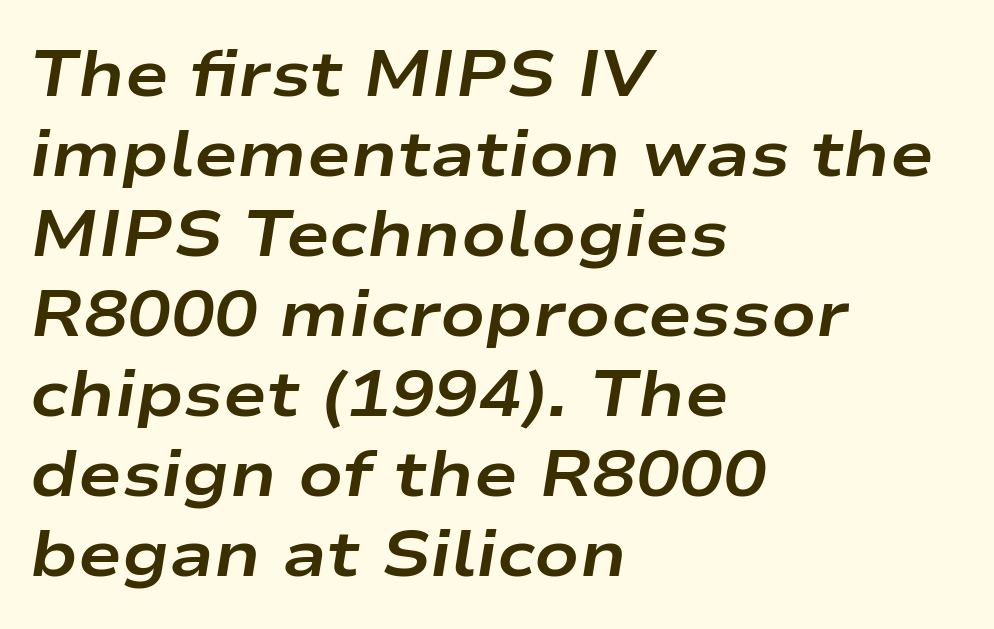
The image shows 65 px bold, wide type, italic (leaning right); set left-aligned, line spacing 1.23x, normal letter spacing, not underlined; low stroke contrast and a medium x-height.
